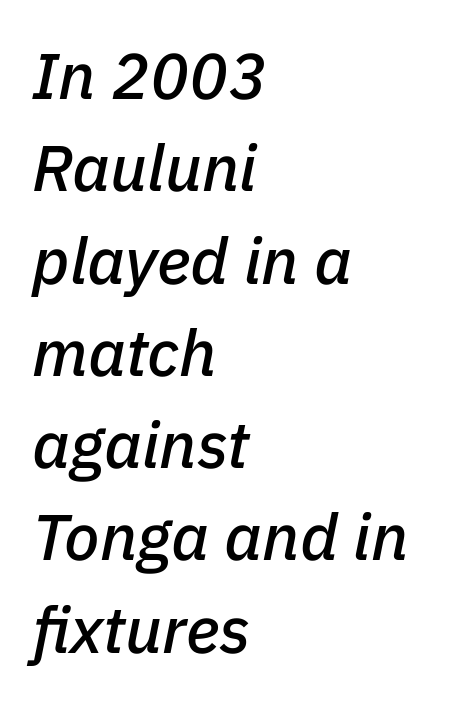
{"italic": "yes", "lean": "right", "slant_degrees": 11, "width": "normal", "stroke_contrast": "low", "x_height": "medium", "monospaced": "no", "underline": "no", "align": "left", "line_spacing": "normal", "line_spacing_ratio": 1.42, "letter_spacing": "normal", "letter_spacing_em": 0.0, "glyph_px": 65}
